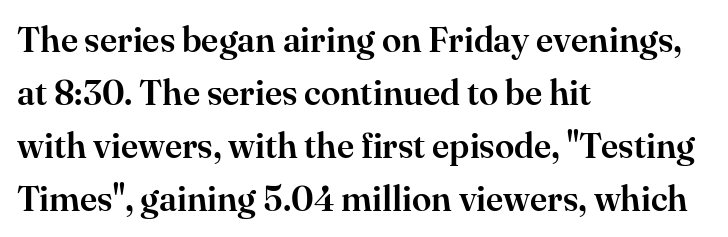
The image shows 35 px serif type, upright; set left-aligned, normal line spacing (1.51x), normal letter spacing, not underlined; high stroke contrast and a small x-height.
